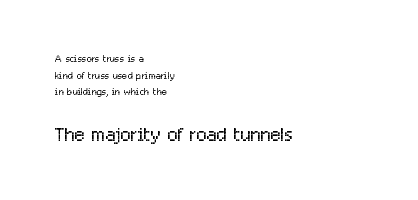
If you squint, the bottom block still reads clearly — it's the larger of the two. Horizontally, the lines are justified to the leading edge only. Every character sits straight up, as roman type does. Descenders are the only things crossing below the line. Nothing heavy about these letters — not bold at all.
